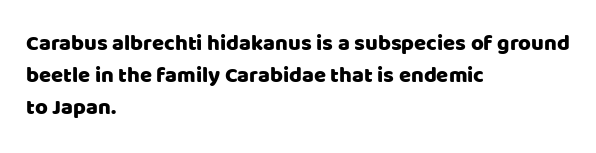
The image shows 22 px text type, upright; set left-aligned, normal line spacing (1.46x), normal letter spacing, not underlined.
